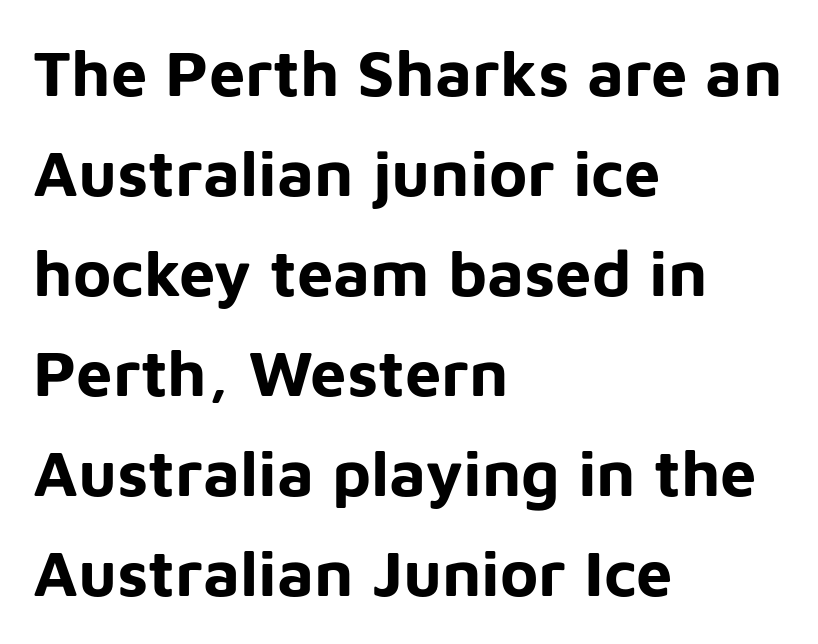
Q: Is the text bold? A: Yes.
Q: Is the text italic (slanted)? A: No, it is upright.
Q: Is the typeface a serif or a sans-serif typeface? A: Sans-serif.
Q: Is the text underlined? A: No.
Q: How is the paragraph aligned? A: Left-aligned.
Q: Is the spacing between letters normal or unusually wide? A: Normal.
Q: Is the spacing between lines tight, normal or loose? A: Normal.
Q: Width (condensed, normal, or wide)? A: Normal.
Q: Stroke contrast? A: Low.
Q: x-height? A: Medium.
Q: Monospaced? A: No.
